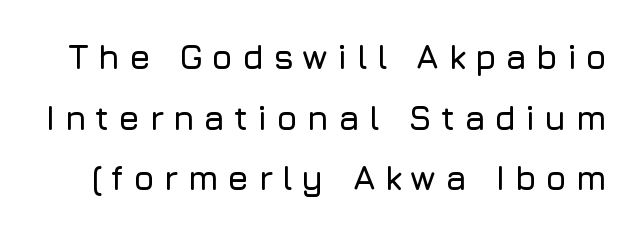
The typeface chosen for these lines omits serifs. Type without underlining. Does the lettering tilt? It doesn't — this is upright. The type is letterspaced generously, with wide tracking.
